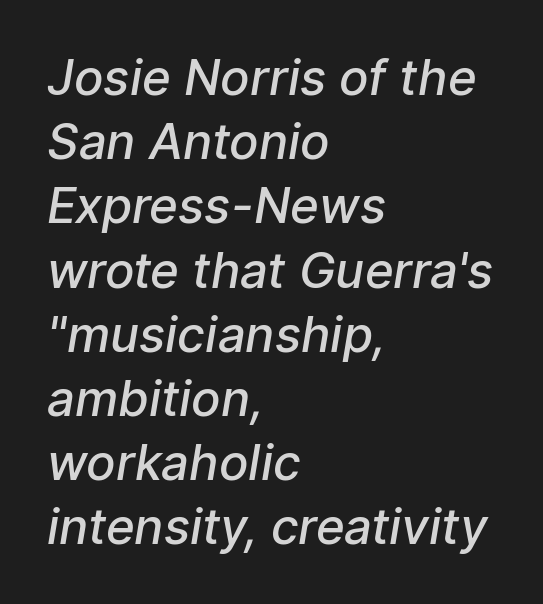
The passage shown is semibold, sitting just below true bold. How are the letters spaced? Ordinarily, with no added tracking. This sample has the flowing, uneven cadence of proportional lettering. Are there feet on the stems? There aren't — it's a sans. The passage is arranged the way most books set body copy — flush left. Rows of type keep a routine distance in the vertical direction.
